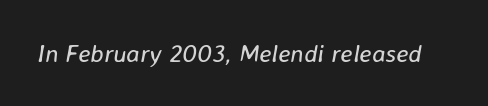
The image shows 25 px text type, italic (leaning right); set normal letter spacing, not underlined.
